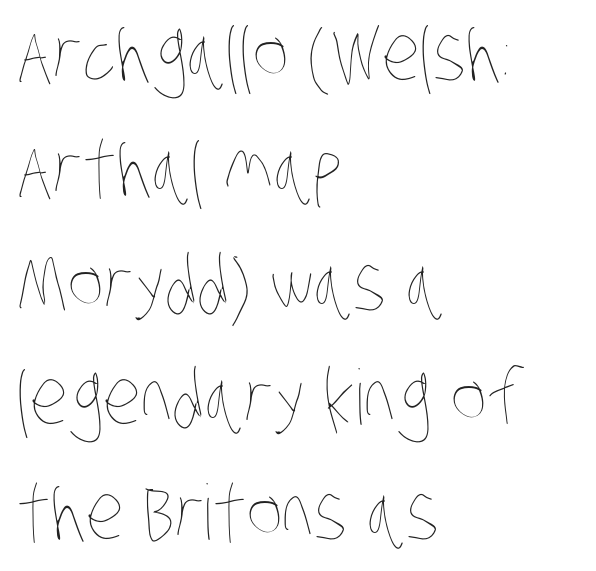
The image shows 76 px thin, condensed type; set left-aligned, normal line spacing (1.51x), normal letter spacing, not underlined; low stroke contrast and a large x-height.
